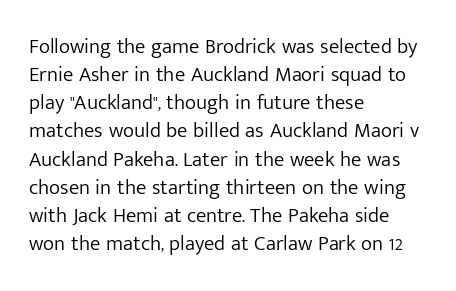
Visually the block forms a straight wall on the left and a jagged coastline on the right. Style check: upright. Bold? No — there's no thickening of the strokes. Notice how descenders clear the ascenders below comfortably — that's standard leading. Each word holds together tightly as a unit, with standard inter-letter gaps.
